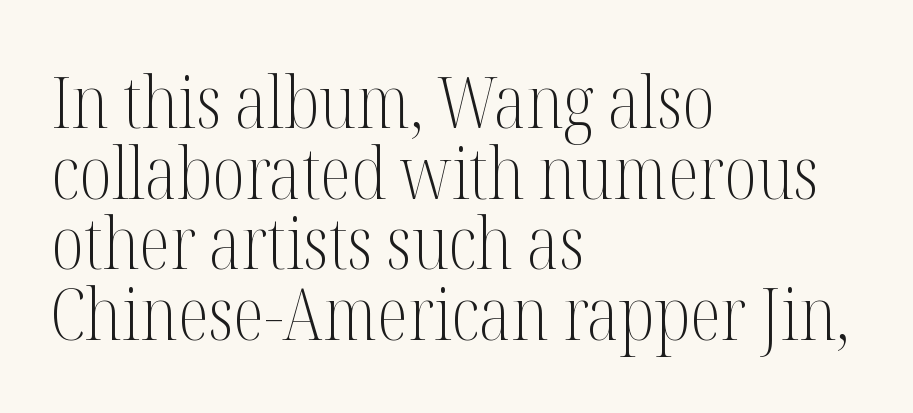
Q: Is the text bold? A: No.
Q: Is the text italic (slanted)? A: No, it is upright.
Q: Is the typeface a serif or a sans-serif typeface? A: Serif.
Q: Is the text underlined? A: No.
Q: How is the paragraph aligned? A: Left-aligned.
Q: Is the spacing between letters normal or unusually wide? A: Normal.
Q: Is the spacing between lines tight, normal or loose? A: Tight.
Q: Width (condensed, normal, or wide)? A: Condensed.
Q: Stroke contrast? A: Medium.
Q: x-height? A: Medium.
Q: Monospaced? A: No.
